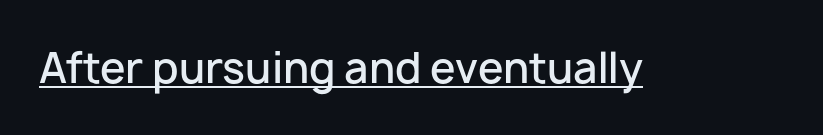
{"serif": "no", "italic": "no", "bold": "semi", "weight": "semibold", "width": "normal", "stroke_contrast": "low", "x_height": "medium", "monospaced": "no", "underline": "yes", "letter_spacing": "normal", "letter_spacing_em": 0.0, "glyph_px": 41}
